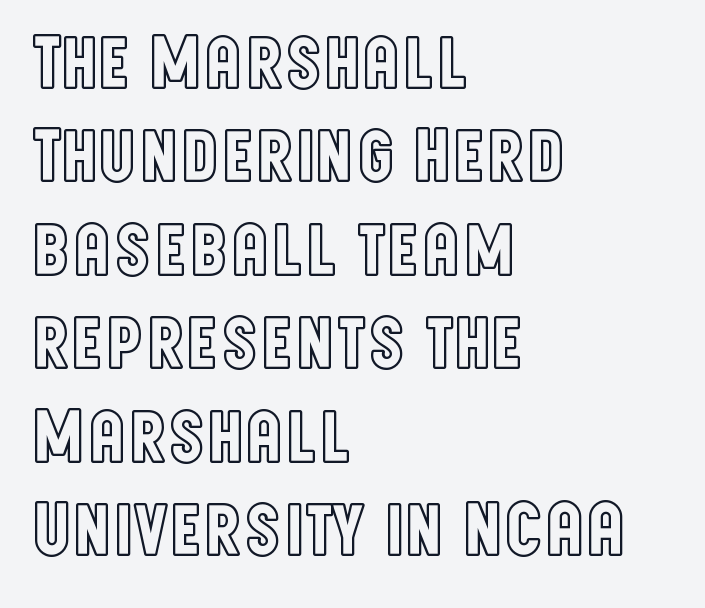
The image shows 76 px condensed type, upright; set left-aligned, line spacing 1.23x, normal letter spacing, not underlined; a large x-height.
